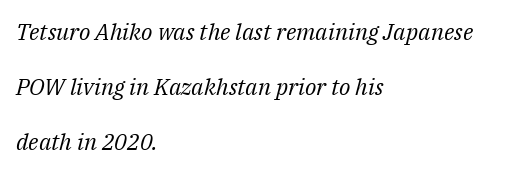
The image shows 23 px text type, italic (leaning right); set left-aligned, loose line spacing (2.4x), normal letter spacing, not underlined.
